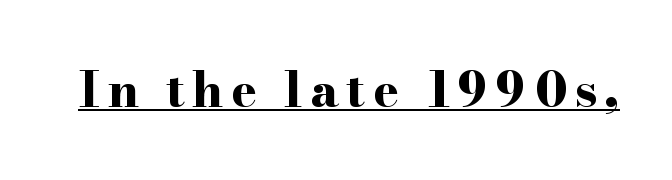
The image shows 48 px bold, wide serif type, upright; set underlined; high stroke contrast and a small x-height.
